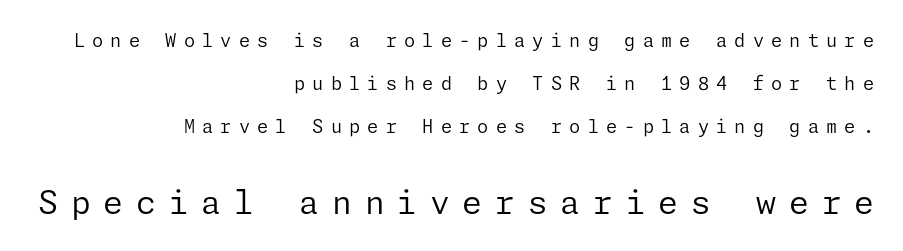
{"serif": "no", "italic": "no", "bold": "no", "weight": "regular", "width": "normal", "stroke_contrast": "low", "x_height": "medium", "underline": "no", "align": "right", "line_spacing": "loose", "line_spacing_ratio": 2.38, "letter_spacing": "wide", "letter_spacing_em": 0.4, "larger_block": "second", "size_ratio": 1.78, "glyph_px": 32}
